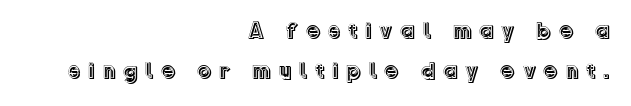
Q: Is the text italic (slanted)? A: No, it is upright.
Q: Is the text underlined? A: No.
Q: How is the paragraph aligned? A: Right-aligned.
Q: Is the spacing between letters normal or unusually wide? A: Unusually wide.
